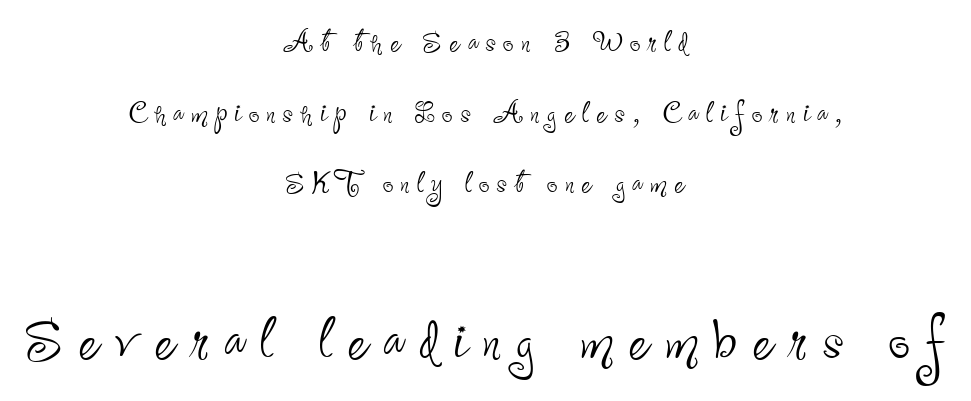
The image shows 76 px thin, condensed sans-serif type; set centered, line spacing 1.86x, not underlined; the second (bottom) block is 2.0x larger; low stroke contrast and a small x-height.
